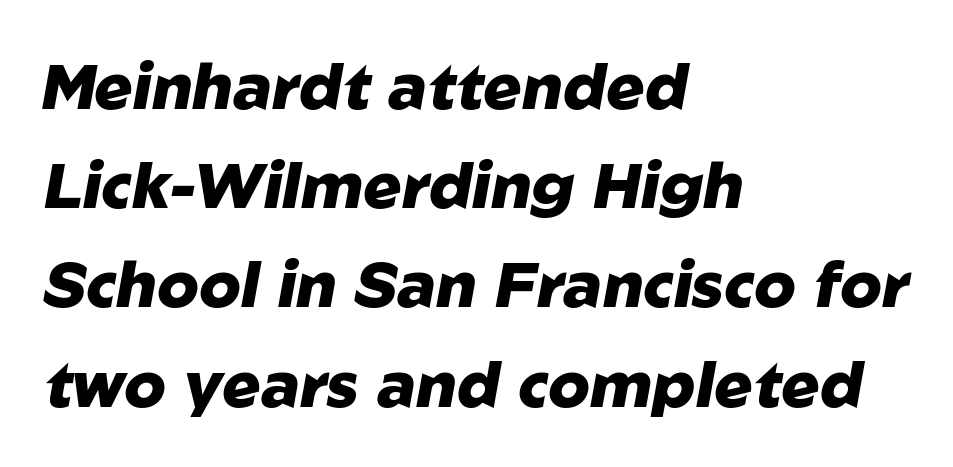
{"italic": "yes", "lean": "right", "slant_degrees": 10, "bold": "yes", "weight": "heavy", "width": "normal", "stroke_contrast": "low", "x_height": "medium", "monospaced": "no", "underline": "no", "align": "left", "line_spacing": "normal", "line_spacing_ratio": 1.55, "letter_spacing": "normal", "letter_spacing_em": 0.0, "glyph_px": 64}
